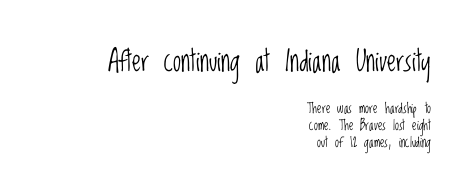
{"serif": "no", "italic": "no", "bold": "no", "weight": "light", "width": "condensed", "stroke_contrast": "low", "x_height": "large", "monospaced": "no", "underline": "no", "align": "right", "line_spacing_ratio": 1.22, "letter_spacing": "normal", "letter_spacing_em": 0.0, "larger_block": "first", "size_ratio": 2.07, "glyph_px": 29}
